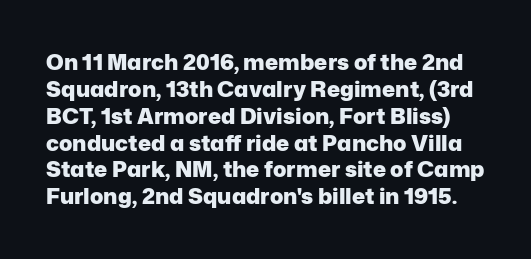
Strong, thick strokes mark this as bold type. Standard letterfit; no display-style spreading of the glyphs. The space directly below the letters is spotless. Every stem runs plumb, perpendicular to the baseline.
